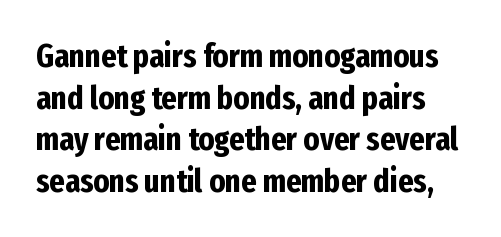
Stroke terminals: plain, sans-serif. Short note: letters normally spaced. What's the leading like? Ordinary, nothing unusual. Decoration check: the copy has no underline.
